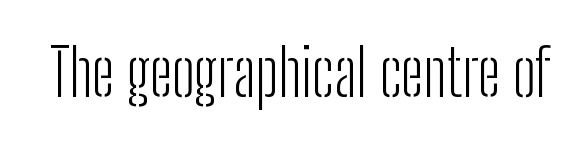
{"serif": "no", "italic": "no", "bold": "no", "weight": "light", "width": "condensed", "stroke_contrast": "low", "x_height": "medium", "monospaced": "no", "underline": "no", "letter_spacing": "normal", "letter_spacing_em": 0.0, "glyph_px": 64}
